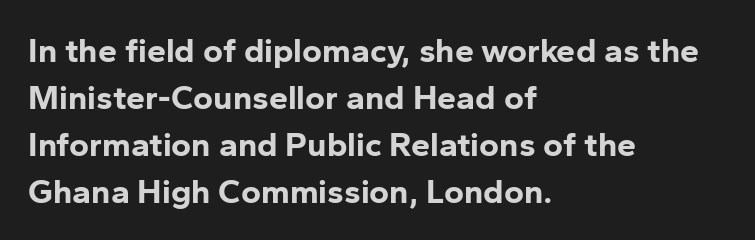
The image shows 34 px bold sans-serif type, upright; set left-aligned, normal line spacing (1.38x), normal letter spacing, not underlined; low stroke contrast and a medium x-height.
